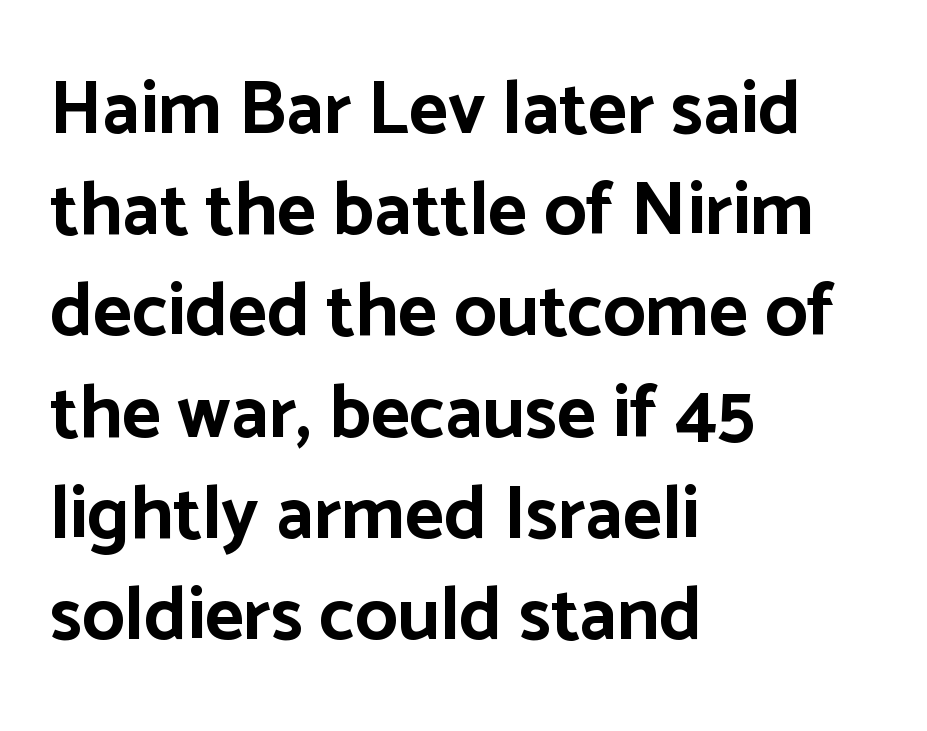
The image shows 75 px bold sans-serif type, upright; set left-aligned, normal line spacing (1.35x), normal letter spacing, not underlined; low stroke contrast and a medium x-height.
